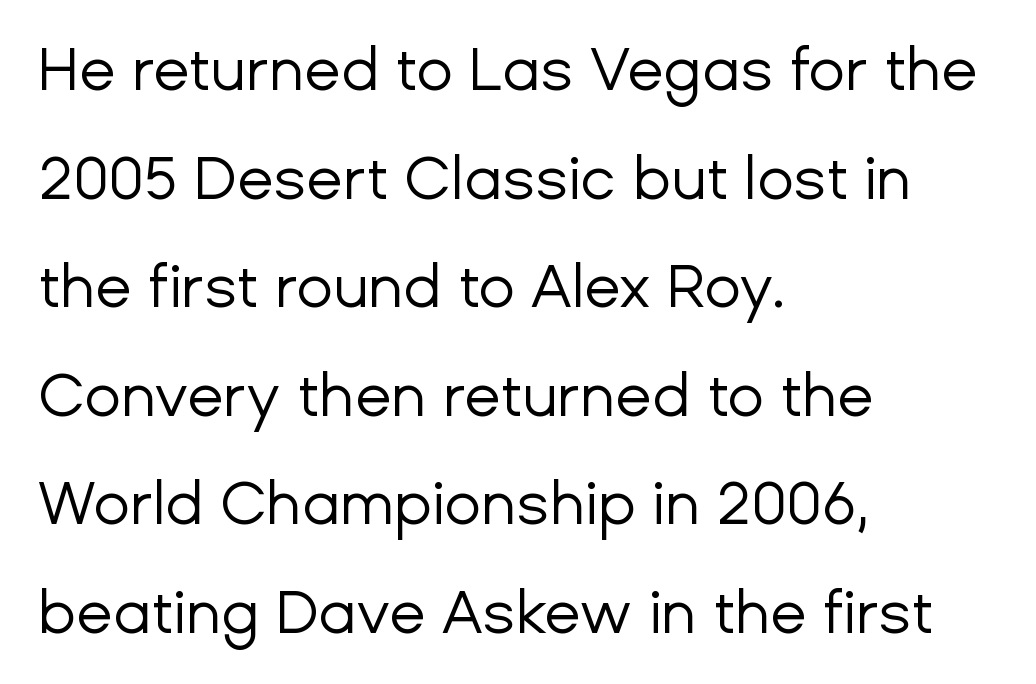
Q: Is the text bold? A: No.
Q: Is the text italic (slanted)? A: No, it is upright.
Q: Is the typeface a serif or a sans-serif typeface? A: Sans-serif.
Q: Is the text underlined? A: No.
Q: How is the paragraph aligned? A: Left-aligned.
Q: Is the spacing between letters normal or unusually wide? A: Normal.
Q: Width (condensed, normal, or wide)? A: Normal.
Q: Stroke contrast? A: Low.
Q: x-height? A: Medium.
Q: Monospaced? A: No.
